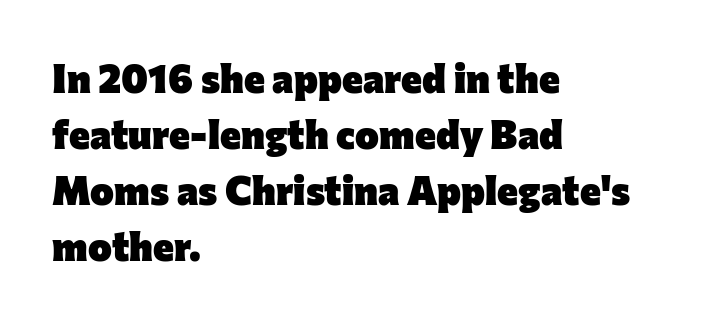
{"serif": "no", "italic": "no", "bold": "yes", "weight": "heavy", "width": "normal", "stroke_contrast": "low", "x_height": "medium", "monospaced": "no", "underline": "no", "align": "left", "line_spacing": "normal", "line_spacing_ratio": 1.4, "letter_spacing": "normal", "letter_spacing_em": 0.0, "glyph_px": 40}
